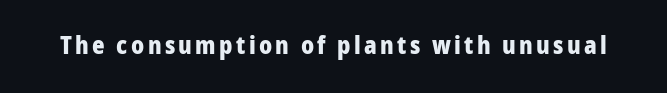
The image shows 24 px bold type, upright; set not underlined.
